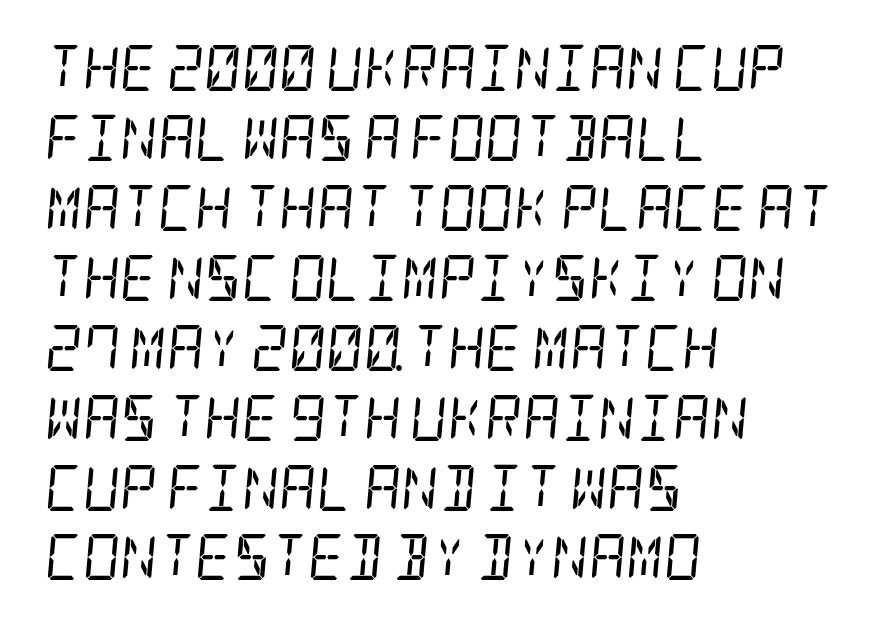
{"serif": "yes", "italic": "yes", "lean": "right", "slant_degrees": 5, "bold": "no", "weight": "regular", "width": "condensed", "stroke_contrast": "low", "x_height": "large", "underline": "no", "align": "left", "line_spacing": "normal", "line_spacing_ratio": 1.52, "letter_spacing": "normal", "letter_spacing_em": 0.0, "glyph_px": 46}
